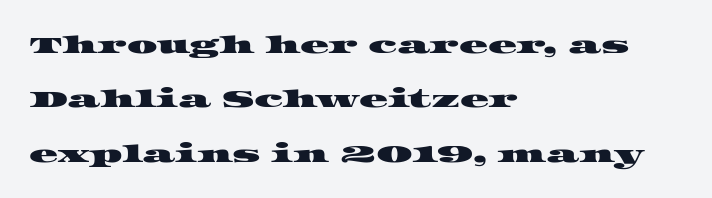
{"underline": "no", "align": "left", "line_spacing": "loose", "line_spacing_ratio": 2.27, "letter_spacing": "normal", "letter_spacing_em": 0.0, "glyph_px": 24}
